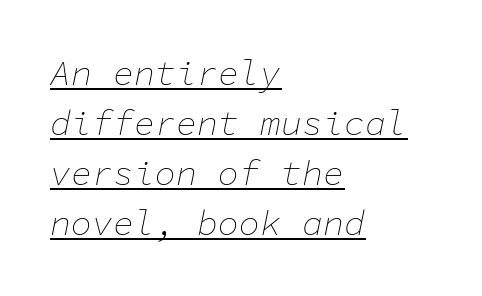
Italic? Definitely — the glyphs are oblique. The rendering keeps characters at their native spacing. The letters march in equal steps, a hallmark of fixed-pitch type. These lines are set flush left with a ragged right edge. The sample's only ornament is a line tracing under the words.
